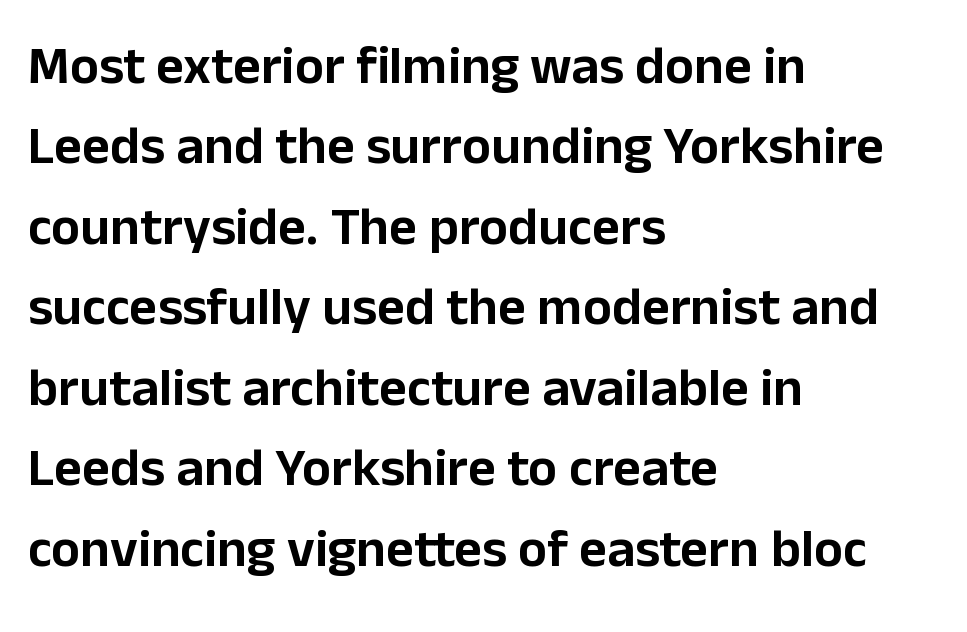
The image shows 54 px sans-serif type, upright; set left-aligned, normal line spacing (1.49x), normal letter spacing, not underlined; low stroke contrast and a medium x-height.
